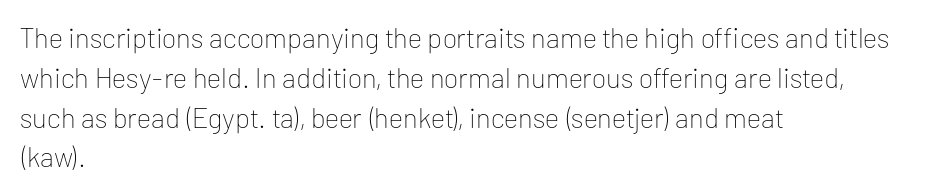
Regular leading. The passage shown is not bold in any degree. Tracking here is standard; glyphs follow each other at the usual distance. Designer's note — italics off, roman on.
